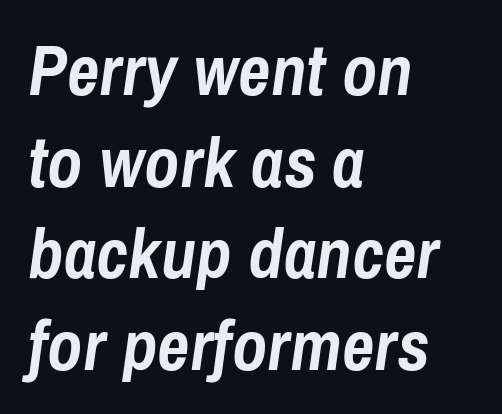
The image shows 71 px semibold, condensed type, italic (leaning right); set left-aligned, normal line spacing (1.29x), normal letter spacing, not underlined; low stroke contrast and a medium x-height.
